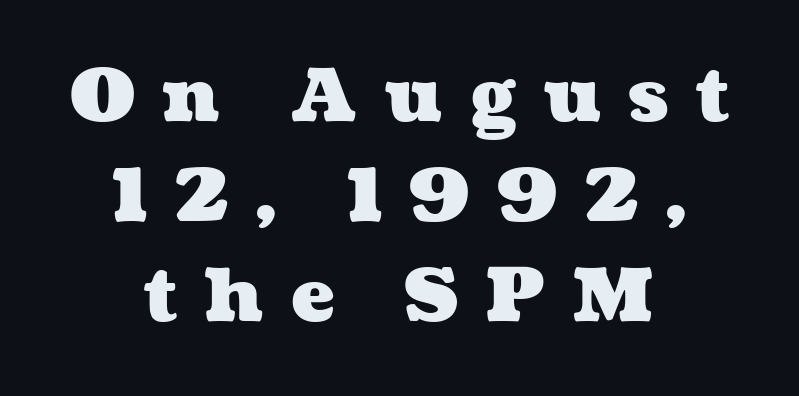
Varying glyph widths throughout — classic text-font behaviour. Each new line begins a customary step beneath the previous one. You'd pick this weight for a headline — it's a proper bold. Compared with typical body copy, the letter spacing here is much looser. Both edges are ragged and mirror each other, which tells us the setting is centered. Words float on clear page, feet unadorned.
